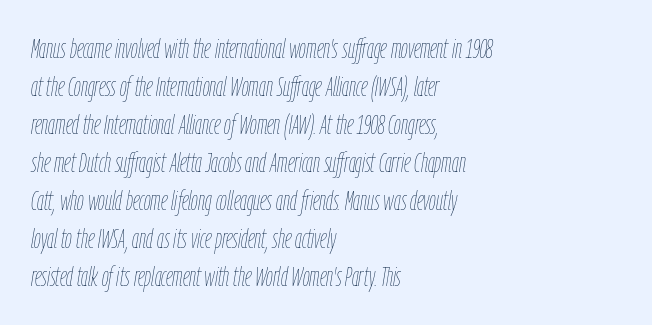
{"italic": "yes", "lean": "right", "slant_degrees": 9, "bold": "no", "underline": "no", "align": "left", "line_spacing": "normal", "line_spacing_ratio": 1.41, "letter_spacing": "normal", "letter_spacing_em": 0.0, "glyph_px": 27}
